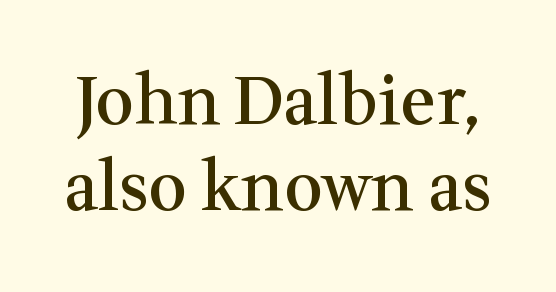
Nobody drew a line under any word here. The tracking reads as untouched default to a designer's eye. The face used here is seriffed, in the tradition of book romans. This sample has the flowing, uneven cadence of proportional lettering. Reading down the column, the eye jumps a familiar distance to each next line.
